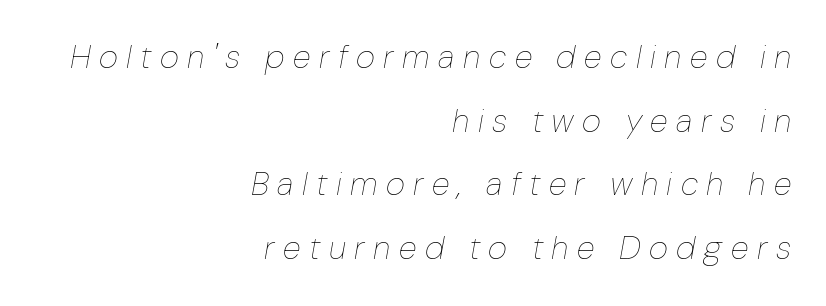
{"italic": "yes", "lean": "right", "slant_degrees": 10, "bold": "no", "weight": "thin", "width": "normal", "stroke_contrast": "low", "x_height": "medium", "monospaced": "no", "underline": "no", "align": "right", "line_spacing": "loose", "line_spacing_ratio": 1.93, "letter_spacing": "wide", "letter_spacing_em": 0.26, "glyph_px": 33}
